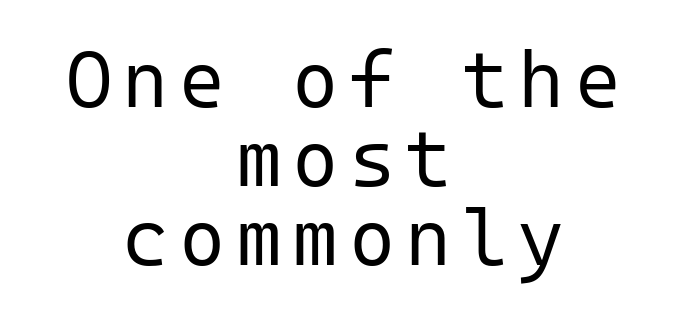
The image shows 79 px regular-weight sans-serif type, upright, monospaced; set centered, tight line spacing (1.0x), not underlined; low stroke contrast and a medium x-height.
